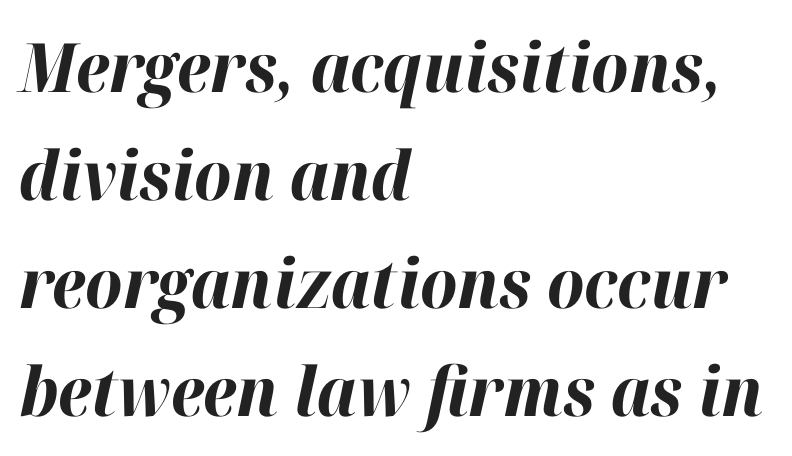
The image shows 68 px bold type, italic (leaning right); set left-aligned, normal line spacing (1.59x), normal letter spacing, not underlined; high stroke contrast and a medium x-height.
